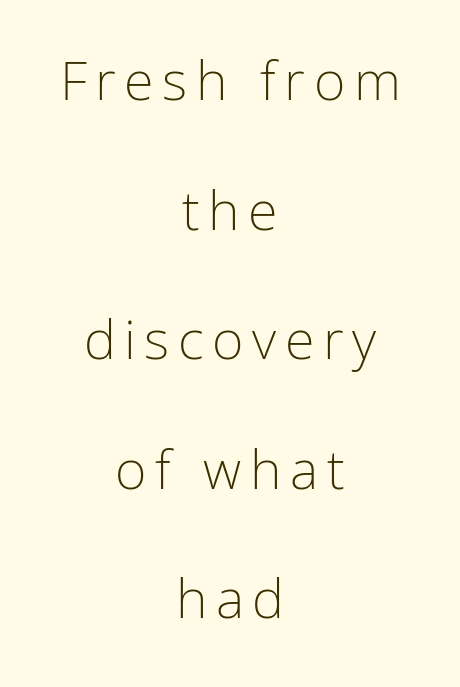
The image shows 54 px light, condensed sans-serif type, upright; set centered, loose line spacing (2.4x), not underlined; low stroke contrast and a medium x-height.
